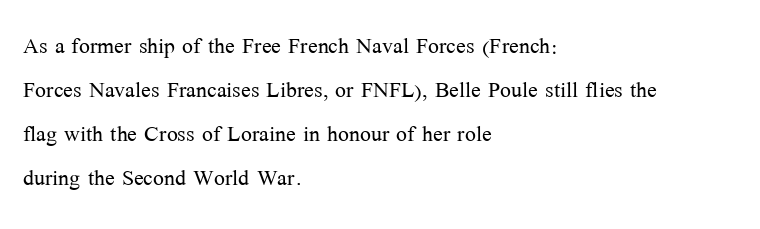
{"serif": "yes", "italic": "no", "bold": "no", "weight": "light", "width": "normal", "stroke_contrast": "medium", "x_height": "medium", "monospaced": "no", "underline": "no", "align": "left", "line_spacing": "normal", "line_spacing_ratio": 1.52, "letter_spacing": "normal", "letter_spacing_em": 0.0, "glyph_px": 29}
